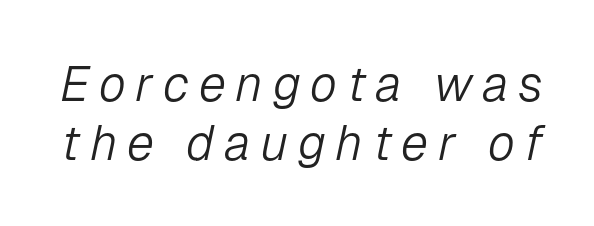
Q: Is the text bold? A: No.
Q: Is the text italic (slanted)? A: Yes, it leans right by about 12 degrees.
Q: Is the text underlined? A: No.
Q: Is the spacing between letters normal or unusually wide? A: Unusually wide.
Q: Width (condensed, normal, or wide)? A: Normal.
Q: Stroke contrast? A: Low.
Q: x-height? A: Medium.
Q: Monospaced? A: No.
